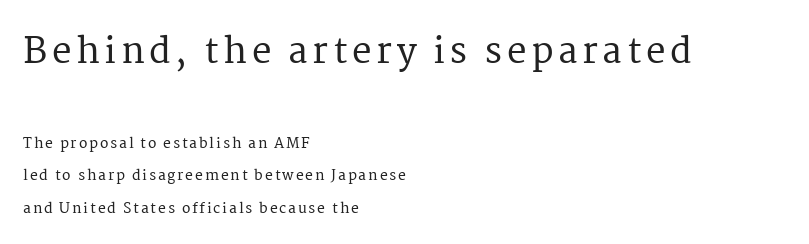
These lines are rendered in a variable-pitch font. It's the straight-up-and-down kind of type. The rendering uses a large line-height, opening up the rows. Anything drawn beneath the words? Only blank space. The first block has been scaled up relative to the second.
